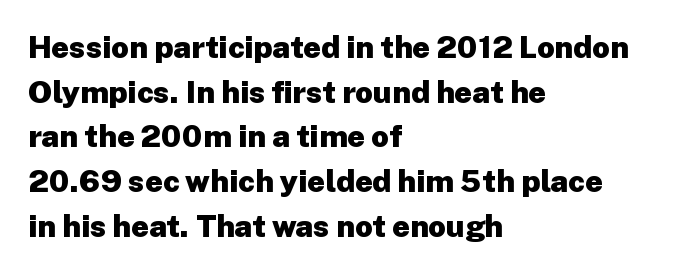
Q: Is the text bold? A: Yes.
Q: Is the text italic (slanted)? A: No, it is upright.
Q: Is the typeface a serif or a sans-serif typeface? A: Sans-serif.
Q: Is the text underlined? A: No.
Q: How is the paragraph aligned? A: Left-aligned.
Q: Is the spacing between letters normal or unusually wide? A: Normal.
Q: Is the spacing between lines tight, normal or loose? A: Normal.
Q: Width (condensed, normal, or wide)? A: Normal.
Q: Stroke contrast? A: Low.
Q: x-height? A: Medium.
Q: Monospaced? A: No.
